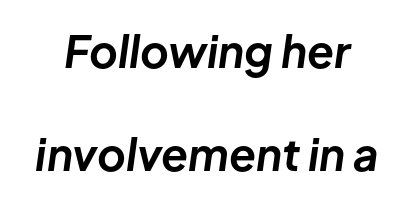
The image shows 44 px bold type, italic (leaning right); set loose line spacing (2.33x), normal letter spacing, not underlined; low stroke contrast and a medium x-height.
